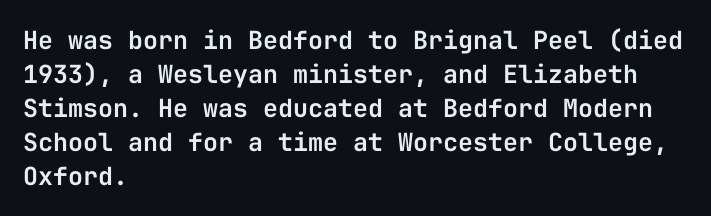
Q: Is the text italic (slanted)? A: No, it is upright.
Q: Is the text underlined? A: No.
Q: How is the paragraph aligned? A: Left-aligned.
Q: Is the spacing between letters normal or unusually wide? A: Normal.
Q: Is the spacing between lines tight, normal or loose? A: Normal.
